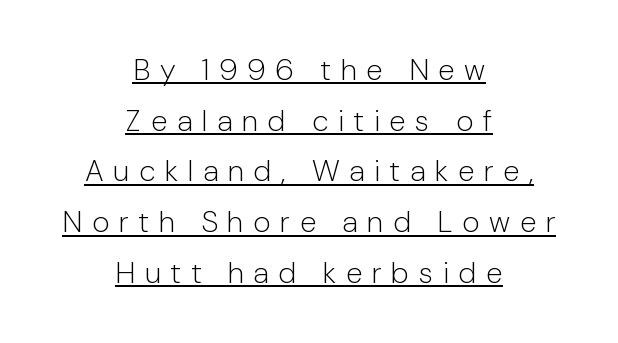
Q: Is the text bold? A: No.
Q: Is the text italic (slanted)? A: No, it is upright.
Q: Is the typeface a serif or a sans-serif typeface? A: Sans-serif.
Q: Is the text underlined? A: Yes.
Q: How is the paragraph aligned? A: Centered.
Q: Is the spacing between letters normal or unusually wide? A: Unusually wide.
Q: Is the spacing between lines tight, normal or loose? A: Normal.
Q: Width (condensed, normal, or wide)? A: Normal.
Q: Stroke contrast? A: Low.
Q: x-height? A: Medium.
Q: Monospaced? A: No.
